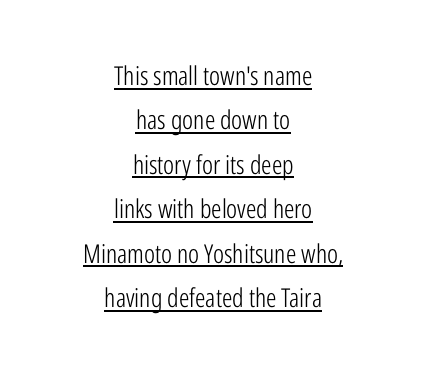
Q: Is the text bold? A: No.
Q: Is the text italic (slanted)? A: No, it is upright.
Q: Is the text underlined? A: Yes.
Q: How is the paragraph aligned? A: Centered.
Q: Is the spacing between letters normal or unusually wide? A: Normal.
